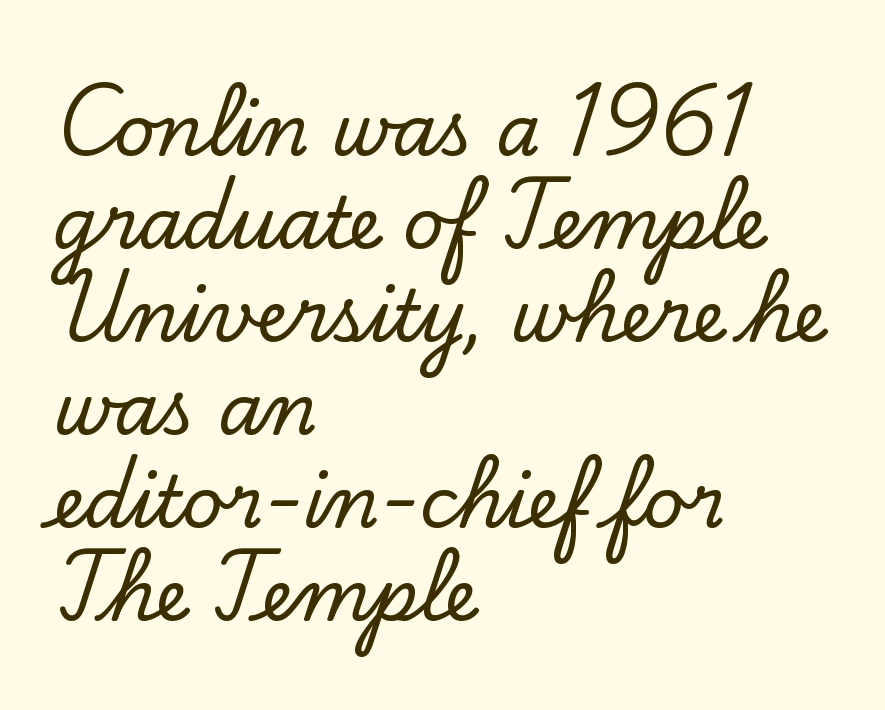
{"serif": "yes", "width": "normal", "stroke_contrast": "low", "x_height": "small", "monospaced": "no", "underline": "no", "align": "left", "line_spacing": "normal", "line_spacing_ratio": 1.31, "letter_spacing": "normal", "letter_spacing_em": 0.0, "glyph_px": 71}
